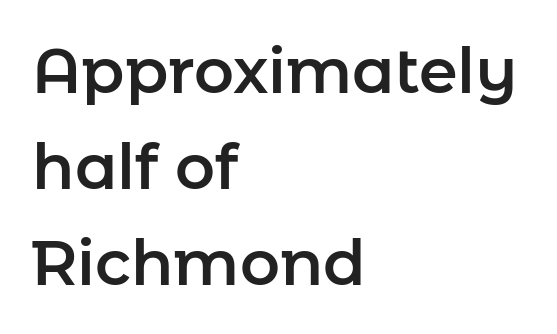
Interline gaps are of average width in this sample. The designer went with a sans here, leaving each stem footless. Underlining? Definitely not there. The font's upright variant was chosen for this text.
